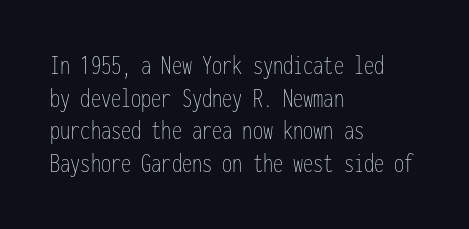
Q: Is the text bold? A: No.
Q: Is the text italic (slanted)? A: No, it is upright.
Q: Is the text underlined? A: No.
Q: How is the paragraph aligned? A: Left-aligned.
Q: Is the spacing between letters normal or unusually wide? A: Normal.
